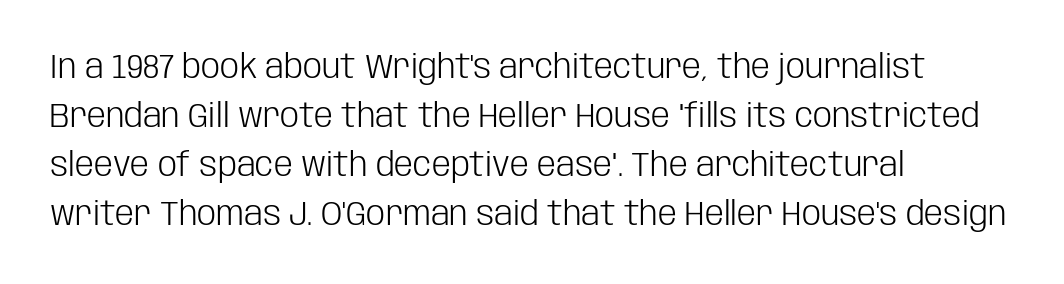
The vertical gap from one line to the next is medium. Note the varied advance widths — an 'i' is clearly narrower than an 'm'. Is there any slant? The stems are plumb. Students, note that the glyphs here touch the page at normal intervals. The typesetting does not lean heavy: it is not bold.
